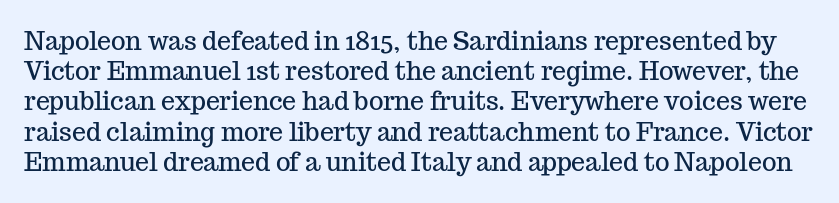
{"italic": "no", "underline": "no", "line_spacing_ratio": 1.21, "letter_spacing": "normal", "letter_spacing_em": 0.0, "glyph_px": 25}
